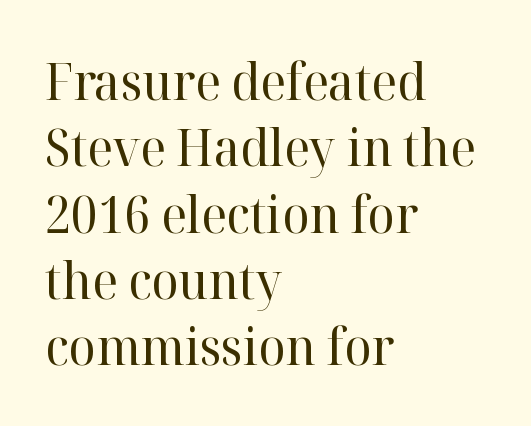
The letters stand upright; this is a roman face. Descenders are the only things crossing below the line. The characters are drawn with everyday or finer stroke widths. Students, observe: this is what conventionally led text looks like.
